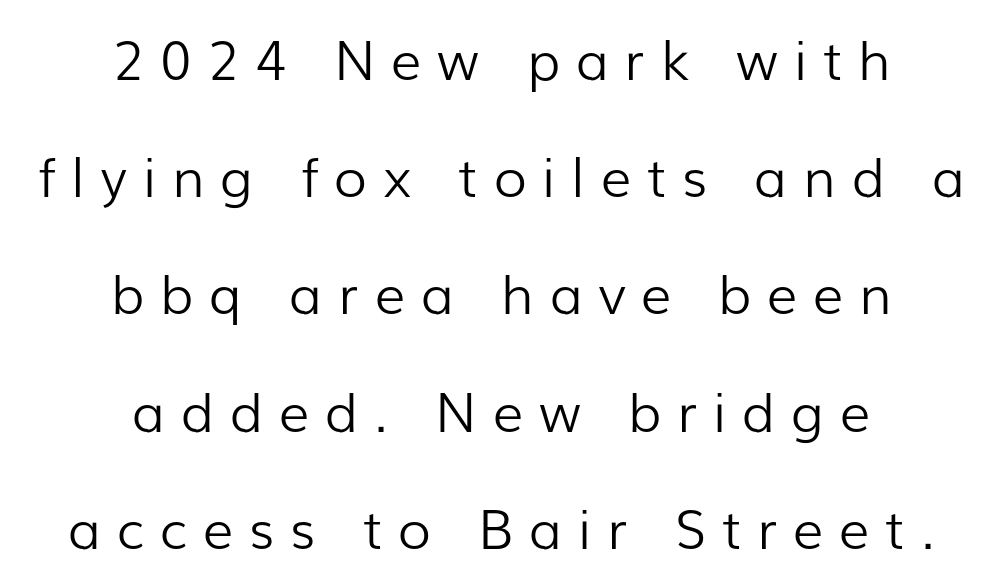
Leftover space on each line is divided equally before and after the words. No italicization has been applied; the sample stays upright. The zone under the glyphs is completely vacant. The rendering uses a large line-height, opening up the rows.
